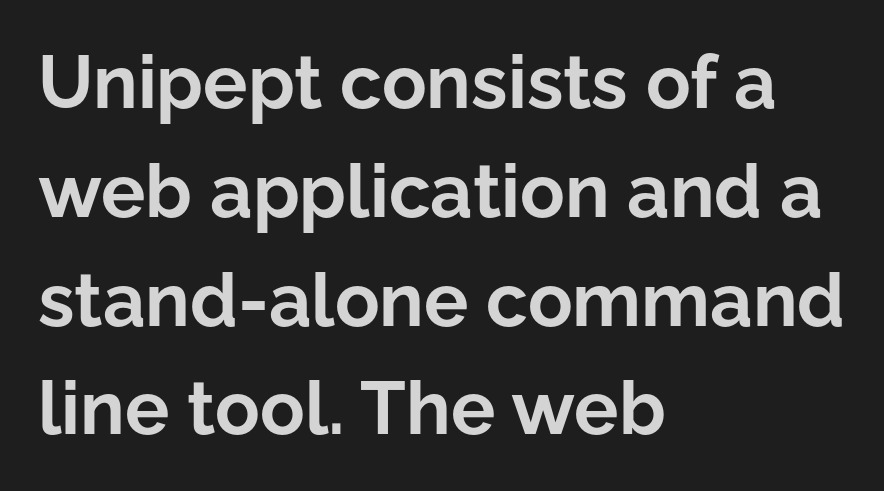
{"serif": "no", "italic": "no", "bold": "yes", "weight": "bold", "width": "normal", "stroke_contrast": "low", "x_height": "medium", "monospaced": "no", "underline": "no", "align": "left", "line_spacing": "normal", "line_spacing_ratio": 1.47, "letter_spacing": "normal", "letter_spacing_em": 0.0, "glyph_px": 74}
